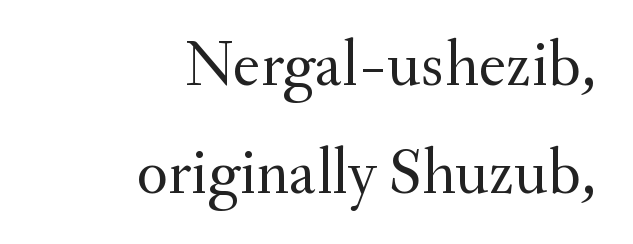
The zone under the glyphs is completely vacant. Glyph-to-glyph distance matches everyday printed text. Leading: standard. Nope, not italic — everything's standing straight. Proportional: the letters do not fall into vertical columns. The rendering shows small feet on the letterforms — a serif design.
